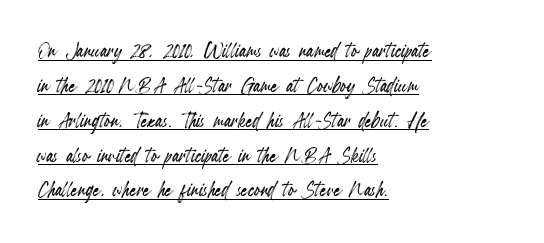
Q: Is the text italic (slanted)? A: Yes.
Q: Is the text underlined? A: Yes.
Q: How is the paragraph aligned? A: Left-aligned.
Q: Is the spacing between letters normal or unusually wide? A: Normal.
Q: Is the spacing between lines tight, normal or loose? A: Normal.
